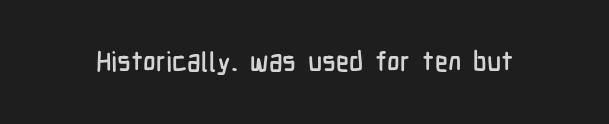
{"italic": "no", "underline": "no", "letter_spacing": "normal", "letter_spacing_em": 0.0, "glyph_px": 27}
